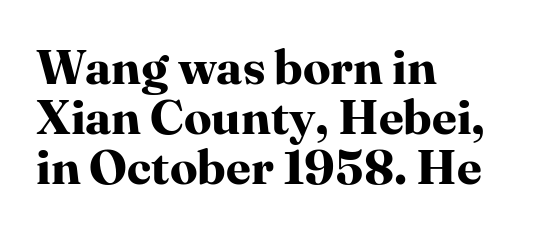
Q: Is the text bold? A: Yes.
Q: Is the text italic (slanted)? A: No, it is upright.
Q: Is the typeface a serif or a sans-serif typeface? A: Serif.
Q: Is the text underlined? A: No.
Q: How is the paragraph aligned? A: Left-aligned.
Q: Is the spacing between letters normal or unusually wide? A: Normal.
Q: Is the spacing between lines tight, normal or loose? A: Tight.
Q: Width (condensed, normal, or wide)? A: Normal.
Q: Stroke contrast? A: High.
Q: x-height? A: Medium.
Q: Monospaced? A: No.
